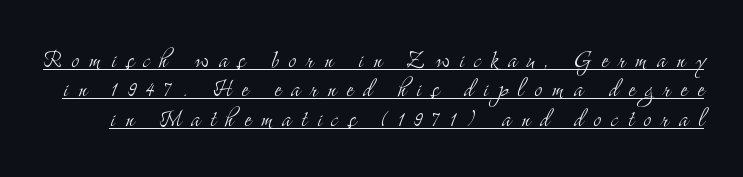
The image shows 29 px light, condensed serif type; set tight line spacing (1.01x), unusually wide letter spacing (+0.35 em), underlined; medium stroke contrast and a small x-height.
